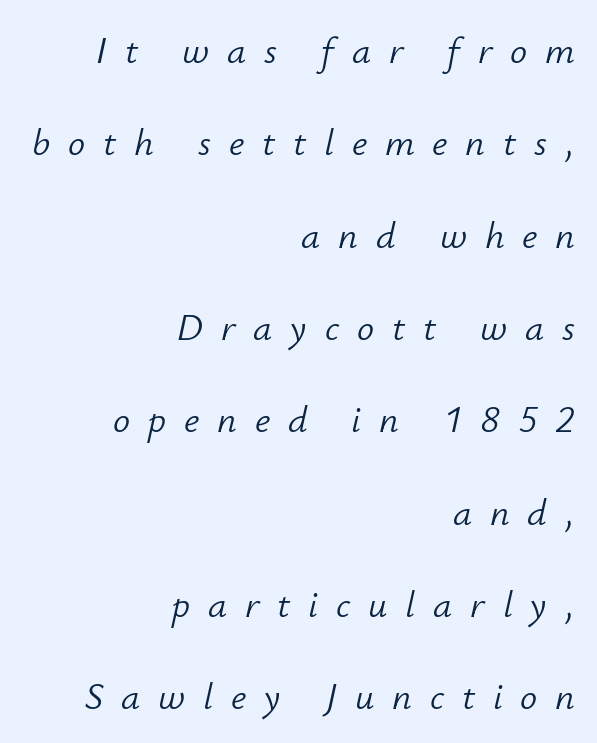
Q: Is the text bold? A: No.
Q: Is the text italic (slanted)? A: Yes, it leans right by about 12 degrees.
Q: Is the text underlined? A: No.
Q: How is the paragraph aligned? A: Right-aligned.
Q: Is the spacing between letters normal or unusually wide? A: Unusually wide.
Q: Is the spacing between lines tight, normal or loose? A: Loose.
Q: Width (condensed, normal, or wide)? A: Normal.
Q: Stroke contrast? A: Low.
Q: x-height? A: Small.
Q: Monospaced? A: No.
